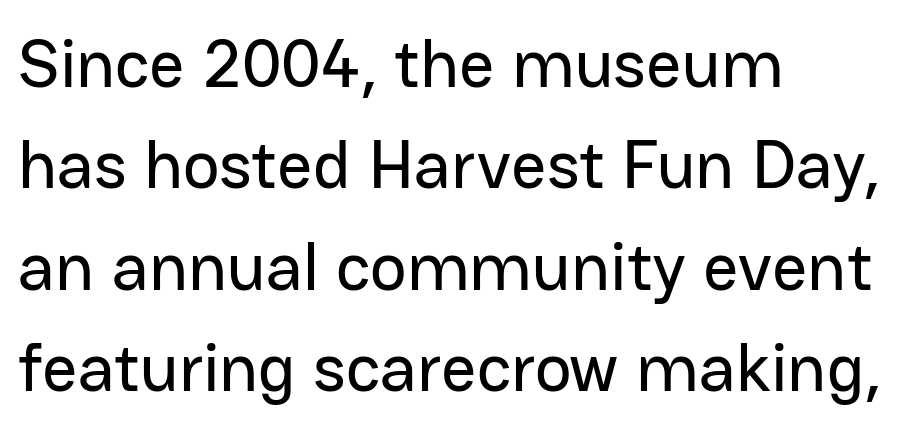
The image shows 69 px sans-serif type, upright; set left-aligned, normal line spacing (1.47x), normal letter spacing, not underlined; low stroke contrast and a medium x-height.
